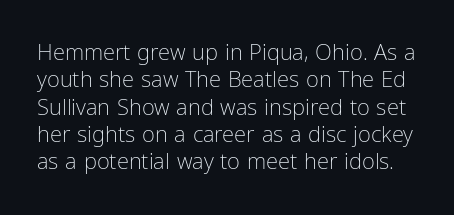
The image shows 22 px text type, upright; set line spacing 1.24x, normal letter spacing, not underlined.
